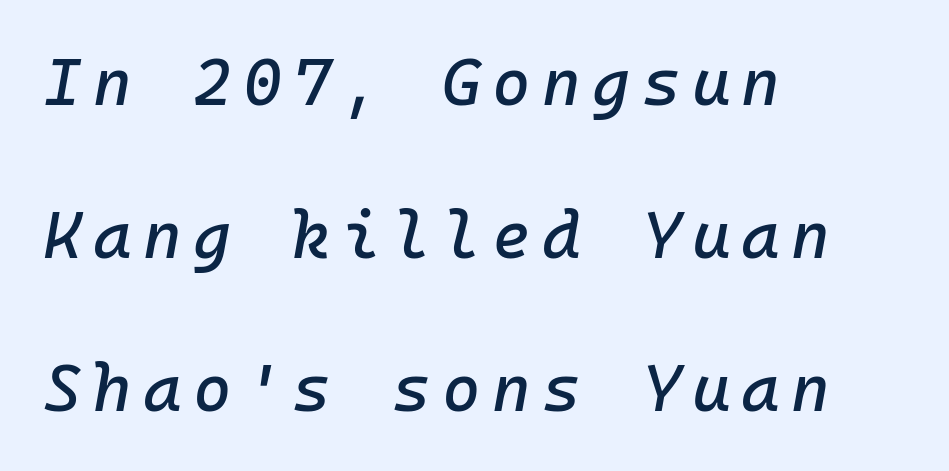
Horizontal bands of white between lines are thick stripes. The whole block is typeset with a tilt. Anything drawn beneath the words? Only blank space. Each letter, wide or thin by design, is forced into the same width here.
